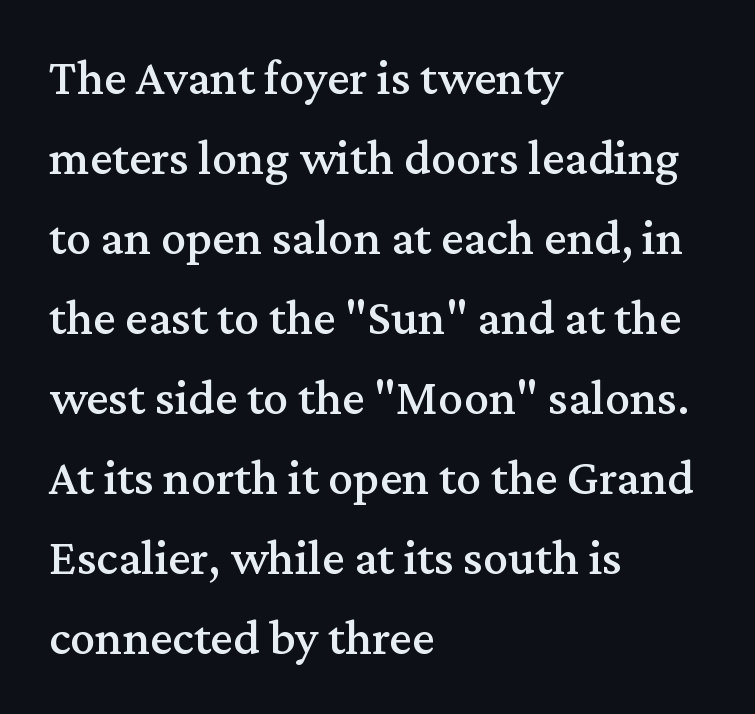
These lines are composed in type with serifs. A clean baseline with only descenders dipping below it. A typesetter would call this proportional, since set widths differ per character. The typography opts for an upright posture over an oblique one. Students, note that the glyphs here touch the page at normal intervals.
